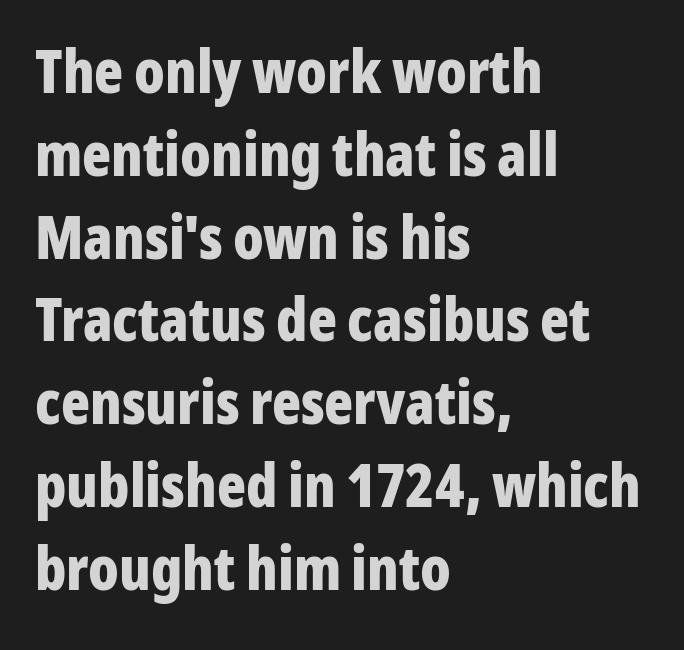
The image shows 60 px bold, condensed sans-serif type, upright; set left-aligned, normal line spacing (1.38x), normal letter spacing, not underlined; low stroke contrast and a medium x-height.
